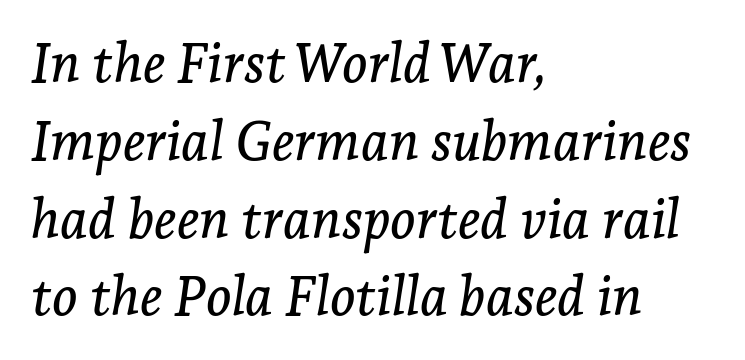
Compared with ordinary roman type, these characters are visibly tilted. These lines stack with their left ends in a neat column. You could call the tracking neutral — neither tight nor loose. If you measured baseline to baseline, you'd find a middling distance. This rendering employs a face with finishing strokes, i.e., a serif.
